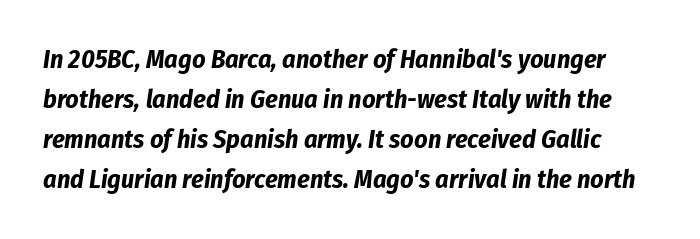
Q: Is the text bold? A: Yes.
Q: Is the text italic (slanted)? A: Yes, it leans right by about 8 degrees.
Q: Is the text underlined? A: No.
Q: Is the spacing between letters normal or unusually wide? A: Normal.
Q: Is the spacing between lines tight, normal or loose? A: Normal.
